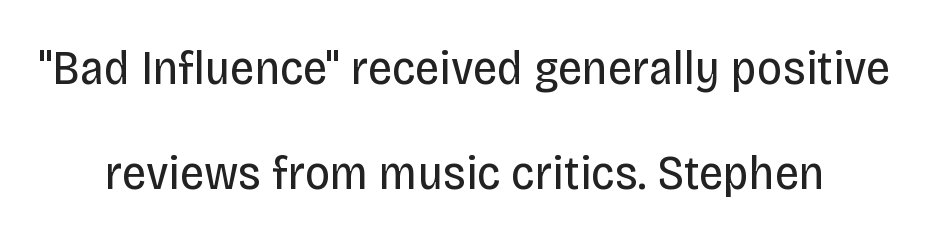
Q: Is the text bold? A: No.
Q: Is the text italic (slanted)? A: No, it is upright.
Q: Is the typeface a serif or a sans-serif typeface? A: Sans-serif.
Q: Is the text underlined? A: No.
Q: Is the spacing between letters normal or unusually wide? A: Normal.
Q: Is the spacing between lines tight, normal or loose? A: Loose.
Q: Width (condensed, normal, or wide)? A: Condensed.
Q: Stroke contrast? A: Low.
Q: x-height? A: Large.
Q: Monospaced? A: No.
